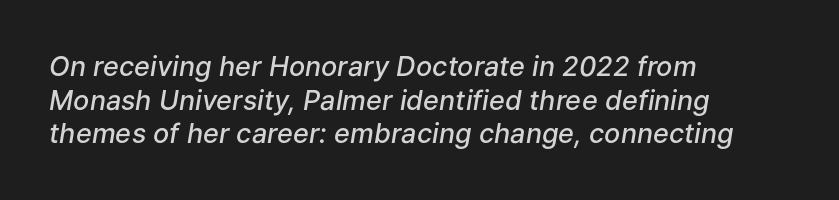
The image shows 27 px text type, italic (leaning right); set left-aligned, normal line spacing (1.25x), normal letter spacing, not underlined.
